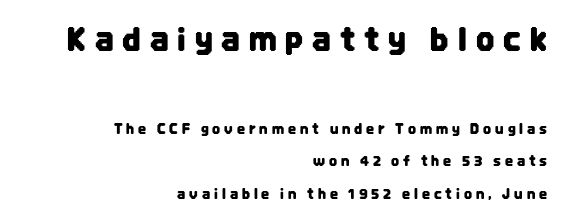
{"serif": "no", "italic": "no", "width": "condensed", "stroke_contrast": "low", "x_height": "large", "monospaced": "no", "underline": "no", "align": "right", "line_spacing": "loose", "line_spacing_ratio": 2.32, "letter_spacing": "wide", "letter_spacing_em": 0.28, "larger_block": "first", "size_ratio": 2.29, "glyph_px": 32}
